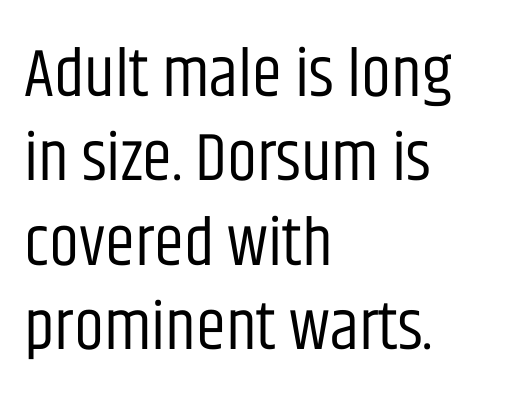
Q: Is the text bold? A: No.
Q: Is the text italic (slanted)? A: No, it is upright.
Q: Is the typeface a serif or a sans-serif typeface? A: Sans-serif.
Q: Is the text underlined? A: No.
Q: How is the paragraph aligned? A: Left-aligned.
Q: Is the spacing between letters normal or unusually wide? A: Normal.
Q: Width (condensed, normal, or wide)? A: Condensed.
Q: Stroke contrast? A: Low.
Q: x-height? A: Large.
Q: Monospaced? A: No.
